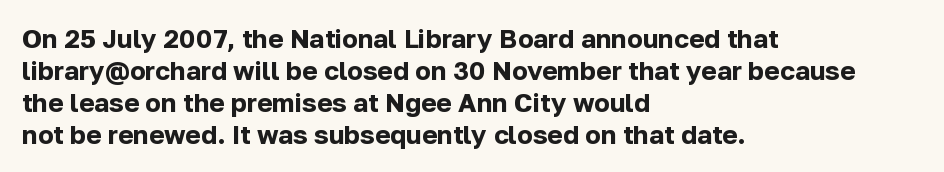
The image shows 26 px bold type, upright; set left-aligned, line spacing 1.23x, normal letter spacing, not underlined.
